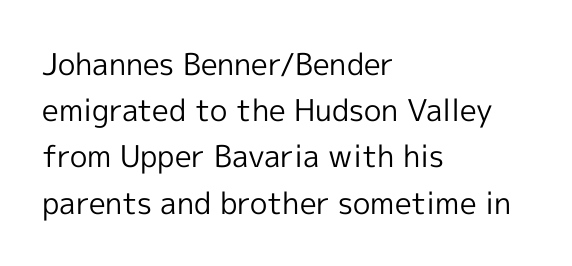
{"serif": "no", "italic": "no", "bold": "no", "weight": "regular", "width": "normal", "x_height": "medium", "monospaced": "no", "underline": "no", "align": "left", "line_spacing": "normal", "line_spacing_ratio": 1.54, "letter_spacing": "normal", "letter_spacing_em": 0.0, "glyph_px": 30}
